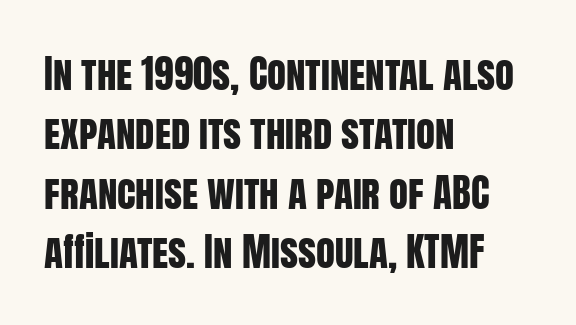
Upright lettering throughout. Short note: letters normally spaced. Typographically, this falls in the sans-serif category. Rule under the text: the space is simply empty.
